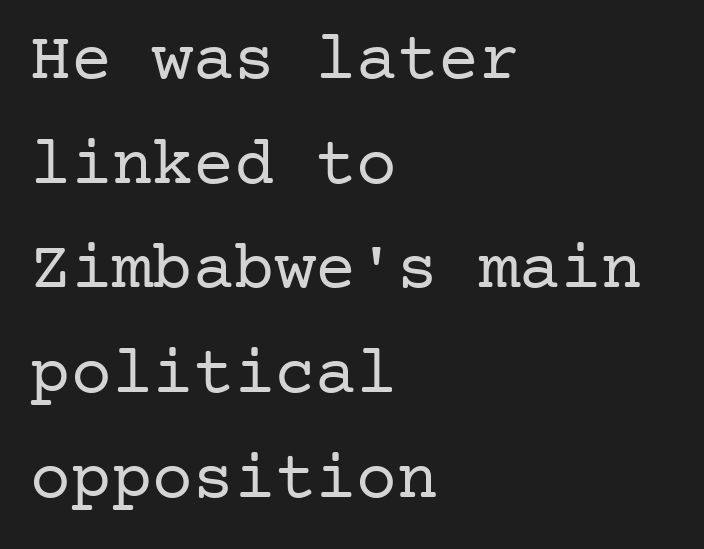
The image shows 68 px regular-weight serif type, upright; set left-aligned, normal line spacing (1.54x), normal letter spacing, not underlined; low stroke contrast and a medium x-height.
